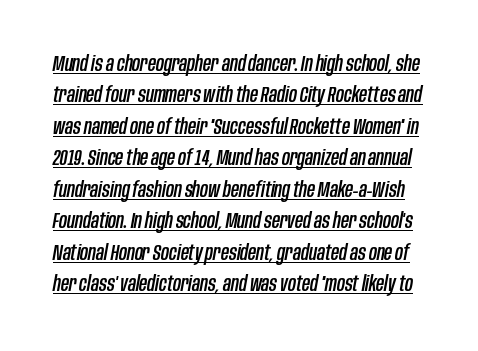
{"italic": "yes", "lean": "right", "slant_degrees": 10, "underline": "yes", "line_spacing": "normal", "line_spacing_ratio": 1.43, "letter_spacing": "normal", "letter_spacing_em": 0.0, "glyph_px": 22}
